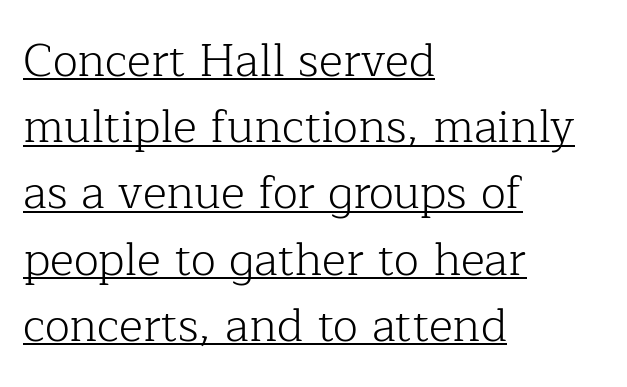
{"serif": "yes", "italic": "no", "bold": "no", "weight": "light", "width": "normal", "stroke_contrast": "low", "x_height": "medium", "monospaced": "no", "underline": "yes", "align": "left", "line_spacing": "normal", "line_spacing_ratio": 1.44, "letter_spacing": "normal", "letter_spacing_em": 0.0, "glyph_px": 46}
